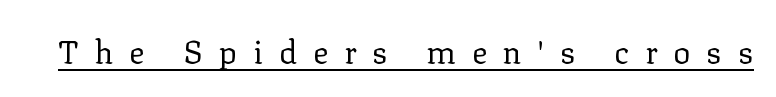
The image shows 32 px regular-weight serif type, upright; set unusually wide letter spacing (+0.5 em), underlined; low stroke contrast and a medium x-height.
